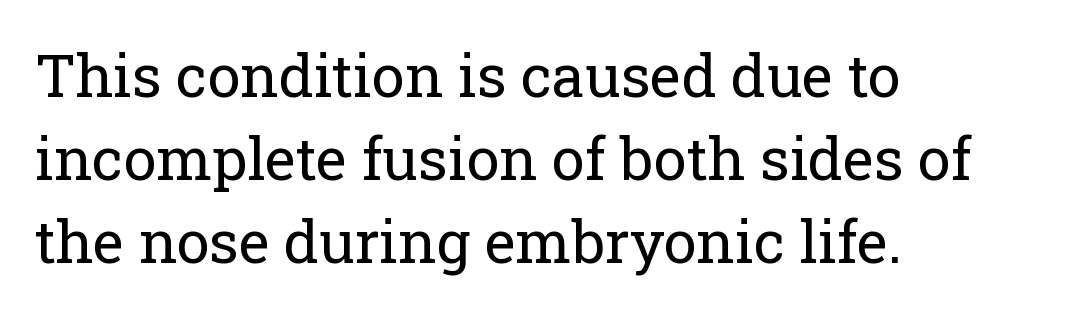
The characters display serif detailing at their extremities. Looks like regular typesetting: each glyph gets only the width it needs. This reads as an unemphasized weight, regular at the heaviest. The typesetter chose a ragged-right arrangement here. The area under the type is left untouched.
